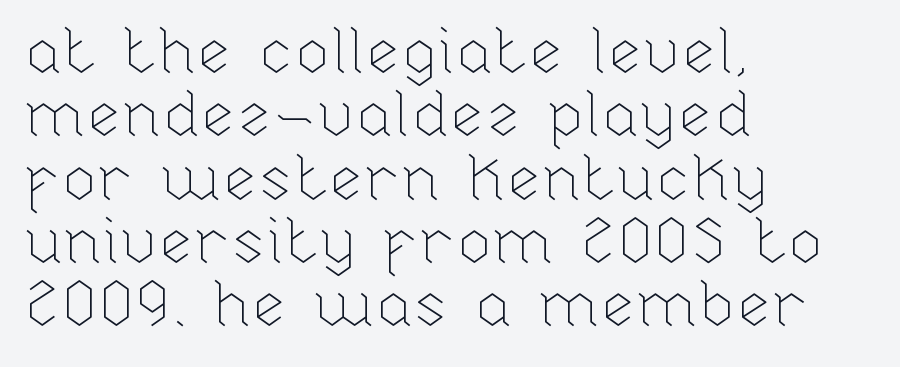
The image shows 64 px thin type, upright; set left-aligned, tight line spacing (0.99x), normal letter spacing, not underlined; low stroke contrast and a medium x-height.
